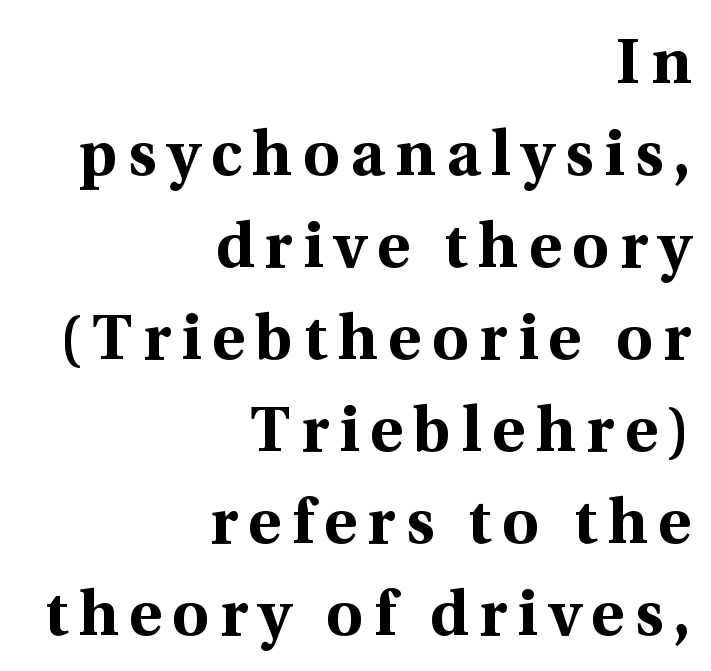
{"serif": "yes", "italic": "no", "bold": "yes", "weight": "bold", "width": "normal", "x_height": "medium", "monospaced": "no", "underline": "no", "align": "right", "line_spacing": "normal", "line_spacing_ratio": 1.46, "glyph_px": 63}
